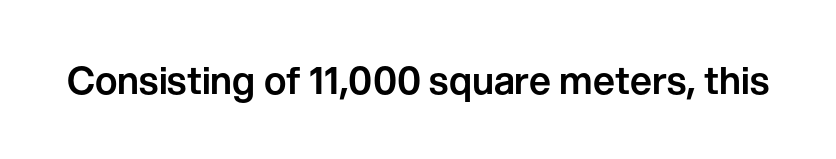
Q: Is the text italic (slanted)? A: No, it is upright.
Q: Is the typeface a serif or a sans-serif typeface? A: Sans-serif.
Q: Is the text underlined? A: No.
Q: Is the spacing between letters normal or unusually wide? A: Normal.
Q: Width (condensed, normal, or wide)? A: Normal.
Q: Stroke contrast? A: Low.
Q: x-height? A: Medium.
Q: Monospaced? A: No.
